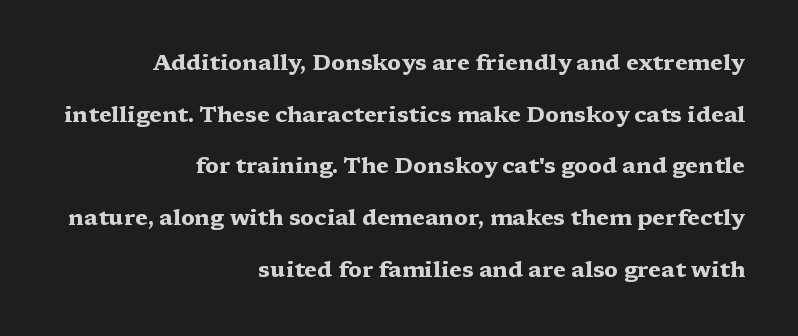
{"italic": "no", "bold": "yes", "underline": "no", "align": "right", "line_spacing": "loose", "line_spacing_ratio": 2.35, "letter_spacing": "normal", "letter_spacing_em": 0.0, "glyph_px": 22}
